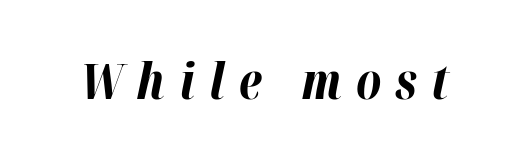
{"italic": "yes", "lean": "right", "slant_degrees": 12, "bold": "yes", "weight": "bold", "width": "normal", "stroke_contrast": "high", "x_height": "medium", "monospaced": "no", "underline": "no", "letter_spacing": "wide", "letter_spacing_em": 0.29, "glyph_px": 49}
